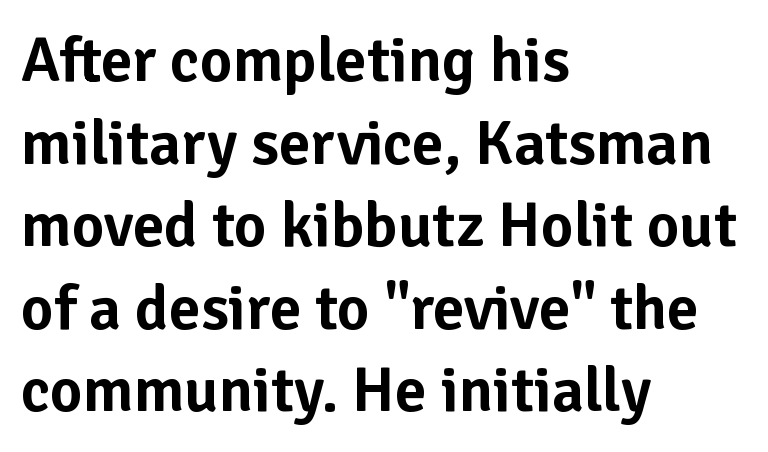
Q: Is the text italic (slanted)? A: No, it is upright.
Q: Is the typeface a serif or a sans-serif typeface? A: Sans-serif.
Q: Is the text underlined? A: No.
Q: How is the paragraph aligned? A: Left-aligned.
Q: Is the spacing between letters normal or unusually wide? A: Normal.
Q: Is the spacing between lines tight, normal or loose? A: Normal.
Q: Width (condensed, normal, or wide)? A: Normal.
Q: Stroke contrast? A: Low.
Q: x-height? A: Medium.
Q: Monospaced? A: No.
